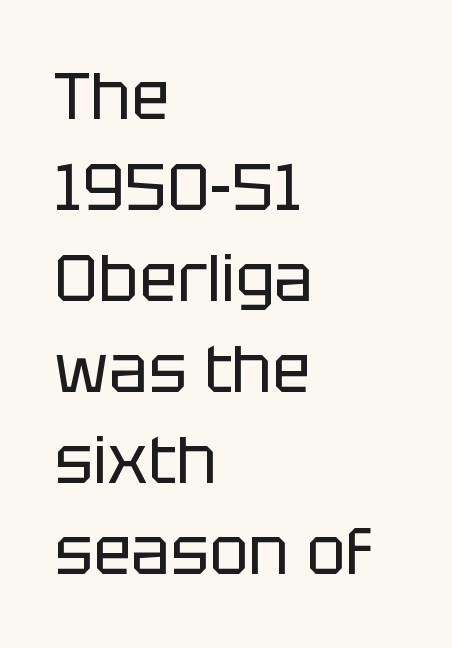
{"serif": "no", "italic": "no", "bold": "no", "weight": "regular", "width": "normal", "stroke_contrast": "low", "x_height": "large", "monospaced": "no", "underline": "no", "align": "left", "line_spacing": "normal", "line_spacing_ratio": 1.4, "letter_spacing": "normal", "letter_spacing_em": 0.0, "glyph_px": 65}
